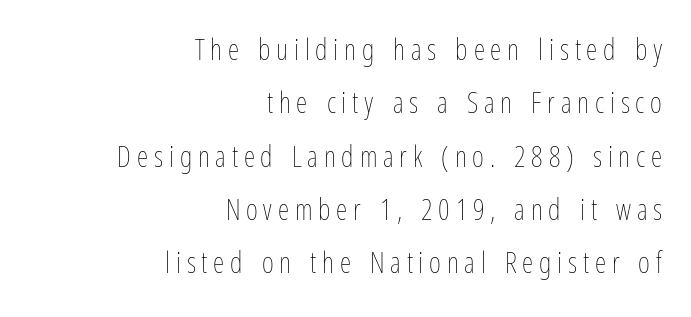
Q: Is the text bold? A: No.
Q: Is the text italic (slanted)? A: No, it is upright.
Q: Is the text underlined? A: No.
Q: How is the paragraph aligned? A: Right-aligned.
Q: Is the spacing between letters normal or unusually wide? A: Unusually wide.
Q: Width (condensed, normal, or wide)? A: Condensed.
Q: Stroke contrast? A: Low.
Q: x-height? A: Medium.
Q: Monospaced? A: No.
